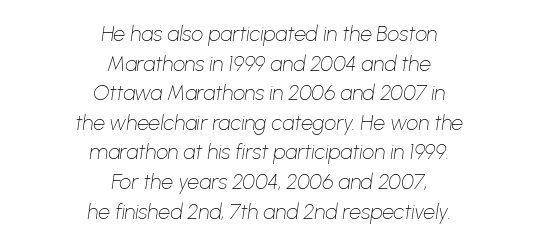
Q: Is the text bold? A: No.
Q: Is the text italic (slanted)? A: Yes, it leans right by about 8 degrees.
Q: Is the text underlined? A: No.
Q: How is the paragraph aligned? A: Centered.
Q: Is the spacing between letters normal or unusually wide? A: Normal.
Q: Is the spacing between lines tight, normal or loose? A: Normal.
